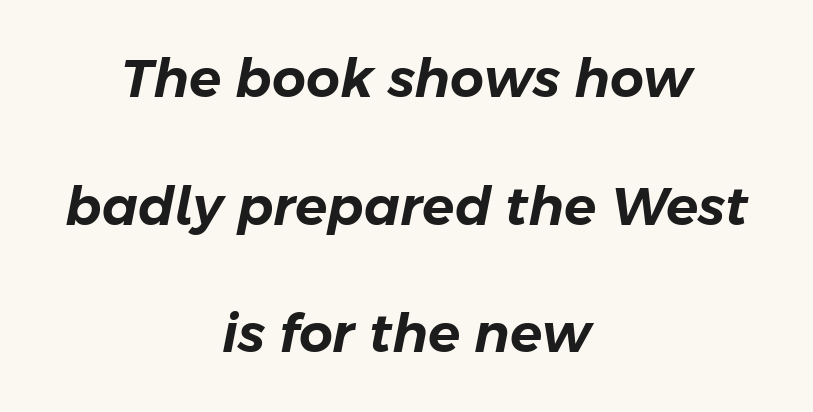
Q: Is the text italic (slanted)? A: Yes, it leans right by about 11 degrees.
Q: Is the text underlined? A: No.
Q: How is the paragraph aligned? A: Centered.
Q: Is the spacing between letters normal or unusually wide? A: Normal.
Q: Is the spacing between lines tight, normal or loose? A: Loose.
Q: Width (condensed, normal, or wide)? A: Normal.
Q: Stroke contrast? A: Low.
Q: x-height? A: Medium.
Q: Monospaced? A: No.
